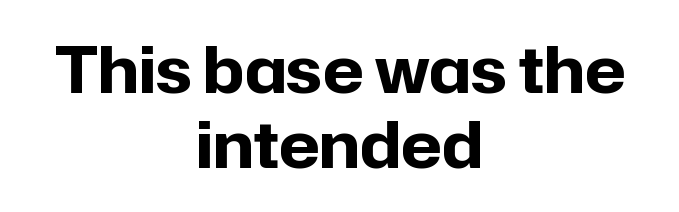
Decoration check: the copy has no underline. The letters advance in unequal steps, a hallmark of proportional type. Summary of weight: heavy, a full bold. Words appear dense and cohesive because spacing is normal. When letters stand straight like this, we call the style roman or upright. The compositor balanced each line on the midline.
